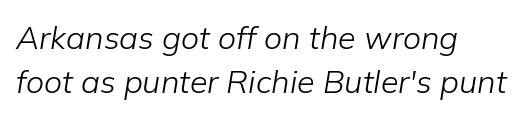
Q: Is the text bold? A: No.
Q: Is the text italic (slanted)? A: Yes, it leans right by about 9 degrees.
Q: Is the text underlined? A: No.
Q: How is the paragraph aligned? A: Left-aligned.
Q: Is the spacing between letters normal or unusually wide? A: Normal.
Q: Is the spacing between lines tight, normal or loose? A: Normal.
Q: Width (condensed, normal, or wide)? A: Normal.
Q: Stroke contrast? A: Low.
Q: x-height? A: Medium.
Q: Monospaced? A: No.
